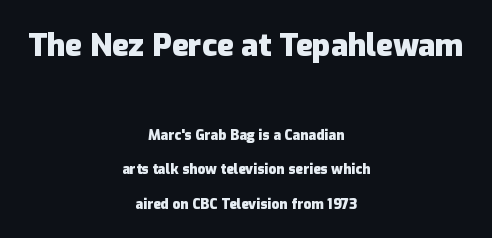
The image shows 31 px heavy sans-serif type, upright; set centered, loose line spacing (2.46x), normal letter spacing, not underlined; the first (top) block is 2.21x larger; low stroke contrast and a medium x-height.
